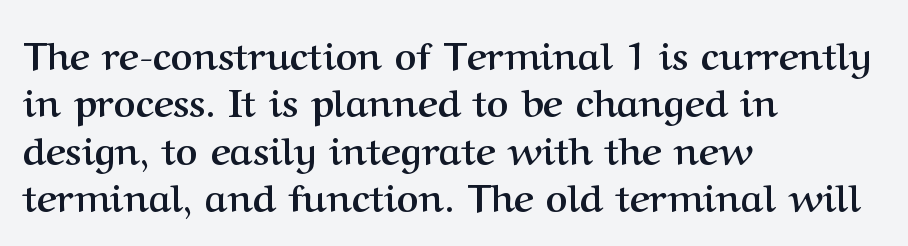
Think of a printed novel: that variable character pitch is what you see here. Rule under the text: the space is simply empty. In terms of posture, this sample is upright. The face used here is rendered with its standard letterfit.
